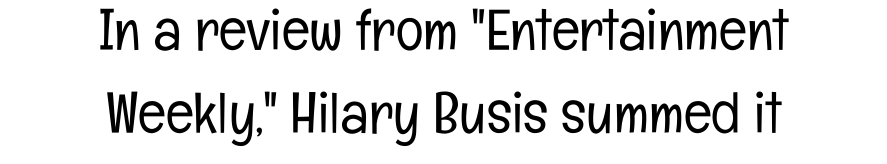
Q: Is the text bold? A: No.
Q: Is the text italic (slanted)? A: No, it is upright.
Q: Is the typeface a serif or a sans-serif typeface? A: Sans-serif.
Q: Is the text underlined? A: No.
Q: How is the paragraph aligned? A: Centered.
Q: Is the spacing between letters normal or unusually wide? A: Normal.
Q: Is the spacing between lines tight, normal or loose? A: Normal.
Q: Width (condensed, normal, or wide)? A: Condensed.
Q: Stroke contrast? A: Low.
Q: x-height? A: Medium.
Q: Monospaced? A: No.
